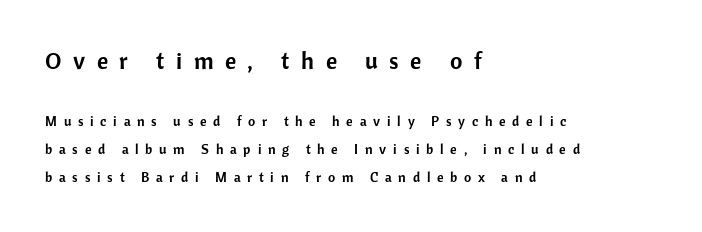
Letter spacing: wide. The line-height multiplier appears high, well above default. Line starts are locked; line ends wander. Designer's note — italics off, roman on. Underline: absent. Note: larger setting up top, smaller setting below.
